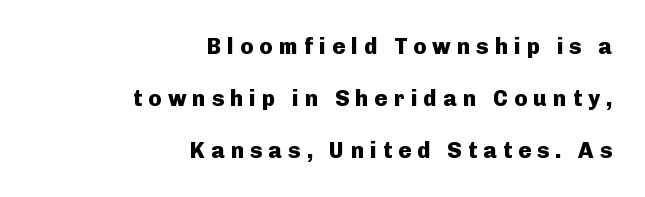
Q: Is the text bold? A: Yes.
Q: Is the text italic (slanted)? A: No, it is upright.
Q: Is the text underlined? A: No.
Q: How is the paragraph aligned? A: Right-aligned.
Q: Is the spacing between letters normal or unusually wide? A: Unusually wide.
Q: Is the spacing between lines tight, normal or loose? A: Loose.
